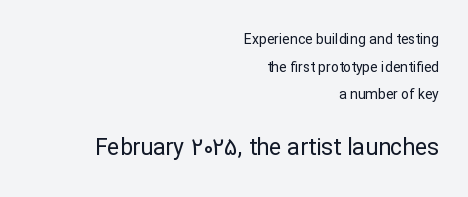
Quick note: underline off. The letters look calm and open, with moderate or lighter stems. The lower block of text is set noticeably larger than the block above it. This sample uses plain, unmodified letter spacing. A typesetter would call this leading open, well beyond the default.
